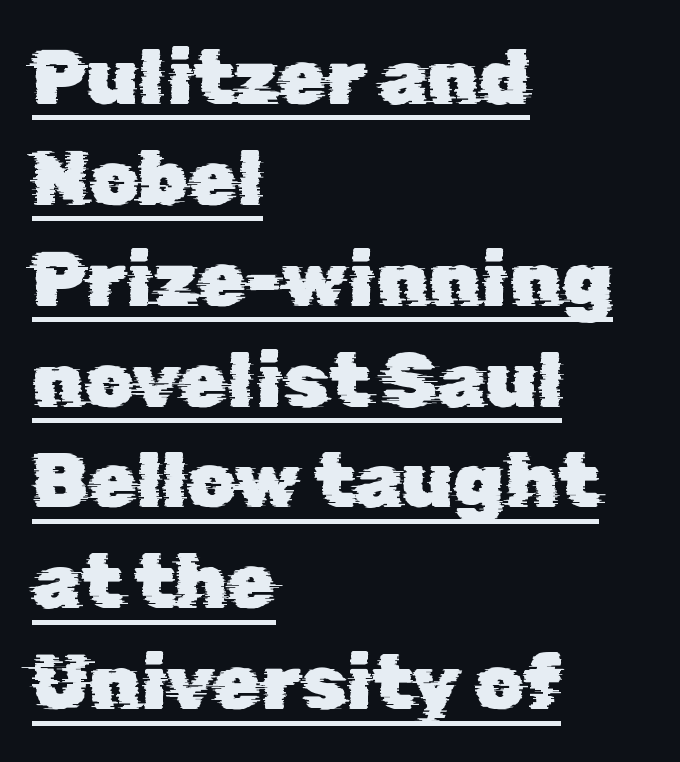
{"serif": "no", "width": "normal", "stroke_contrast": "low", "x_height": "medium", "monospaced": "no", "underline": "yes", "align": "left", "line_spacing": "normal", "line_spacing_ratio": 1.31, "letter_spacing": "normal", "letter_spacing_em": 0.0, "glyph_px": 77}
